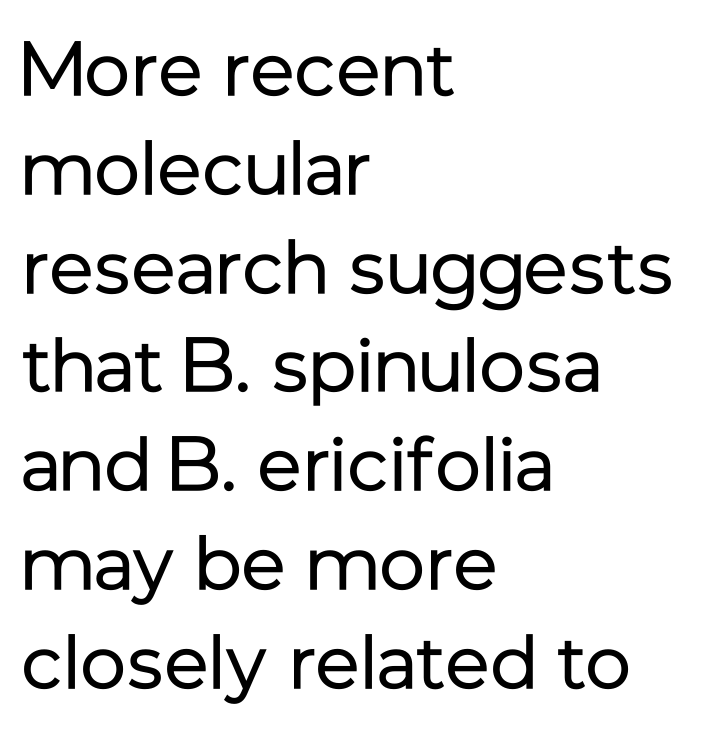
The image shows 76 px regular-weight sans-serif type, upright; set left-aligned, normal line spacing (1.3x), normal letter spacing, not underlined; low stroke contrast and a medium x-height.
